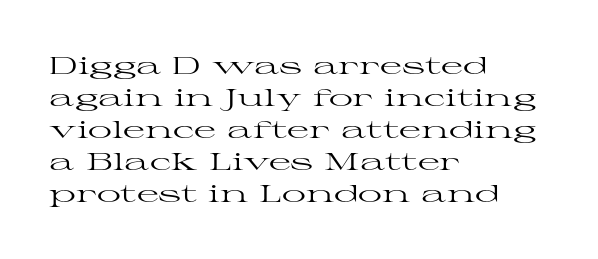
The image shows 24 px text type, upright; set left-aligned, normal line spacing (1.33x), normal letter spacing, not underlined.
